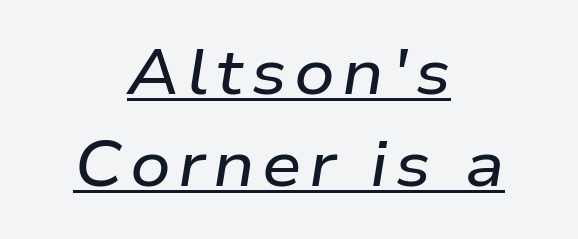
The image shows 63 px wide type, italic (leaning right); set centered, normal line spacing (1.46x), underlined; low stroke contrast and a medium x-height.
